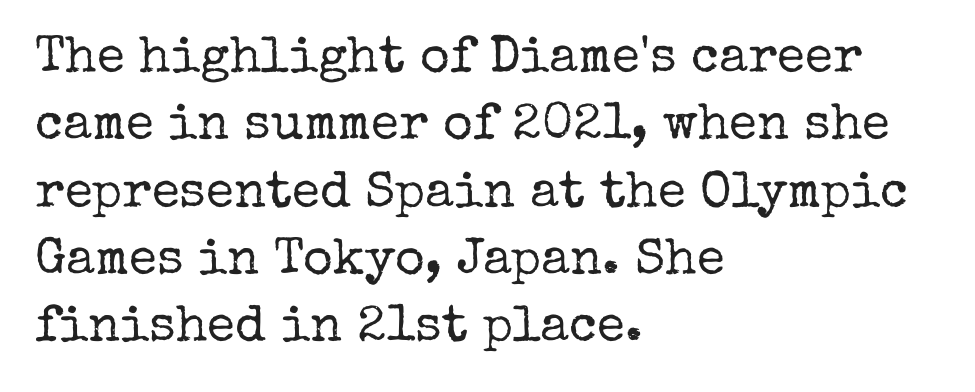
Q: Is the text bold? A: No.
Q: Is the text italic (slanted)? A: No, it is upright.
Q: Is the typeface a serif or a sans-serif typeface? A: Serif.
Q: Is the text underlined? A: No.
Q: How is the paragraph aligned? A: Left-aligned.
Q: Is the spacing between letters normal or unusually wide? A: Normal.
Q: Is the spacing between lines tight, normal or loose? A: Normal.
Q: Width (condensed, normal, or wide)? A: Normal.
Q: Stroke contrast? A: Low.
Q: x-height? A: Medium.
Q: Monospaced? A: No.
